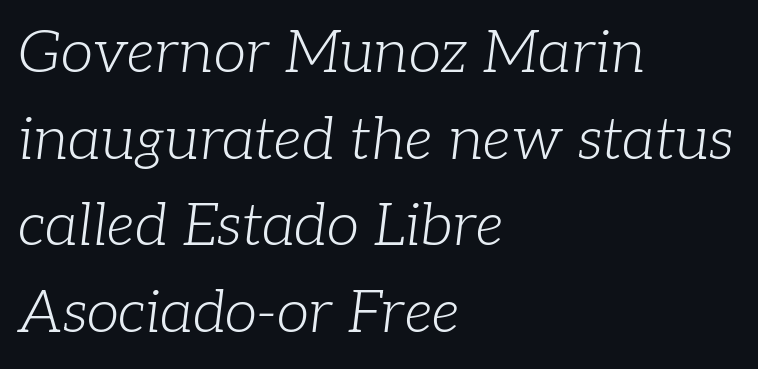
The image shows 59 px light serif type, italic (leaning right); set left-aligned, normal line spacing (1.47x), normal letter spacing, not underlined; low stroke contrast and a medium x-height.
